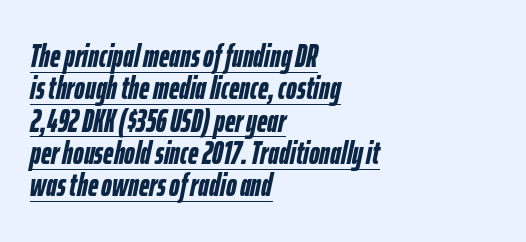
A dark, heavy texture on the line: the type is bold. Every word sits above its own underline. Casual observation: everything's shoved over to the left. Tall strokes in this sample are angled rather than plumb.
